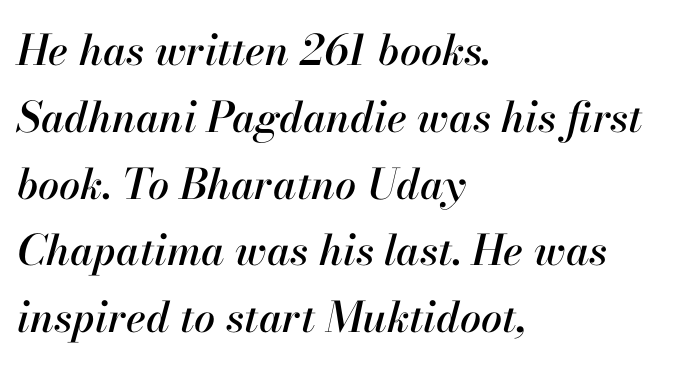
The image shows 42 px text type, italic (leaning right); set left-aligned, normal line spacing (1.59x), normal letter spacing, not underlined; high stroke contrast and a small x-height.
